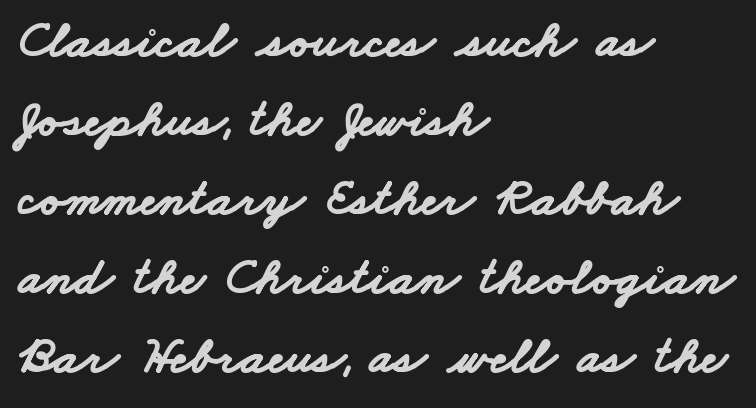
{"serif": "no", "bold": "yes", "weight": "bold", "width": "wide", "stroke_contrast": "low", "x_height": "small", "monospaced": "no", "underline": "no", "align": "left", "line_spacing": "normal", "line_spacing_ratio": 1.49, "letter_spacing": "normal", "letter_spacing_em": 0.0, "glyph_px": 53}
